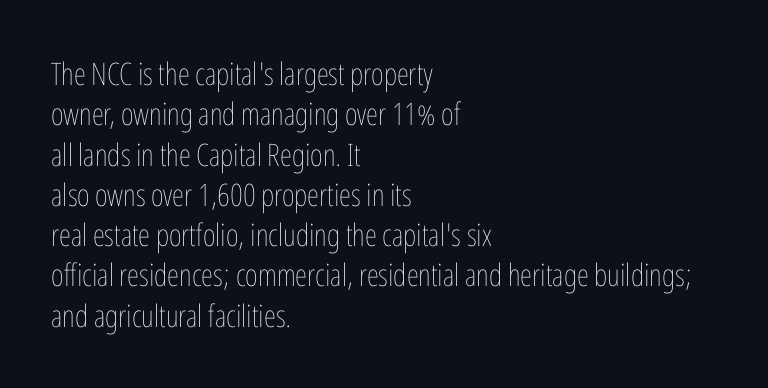
{"italic": "no", "bold": "no", "weight": "thin", "width": "condensed", "stroke_contrast": "low", "x_height": "medium", "monospaced": "no", "underline": "no", "align": "left", "line_spacing": "normal", "line_spacing_ratio": 1.3, "letter_spacing": "normal", "letter_spacing_em": 0.0, "glyph_px": 31}
